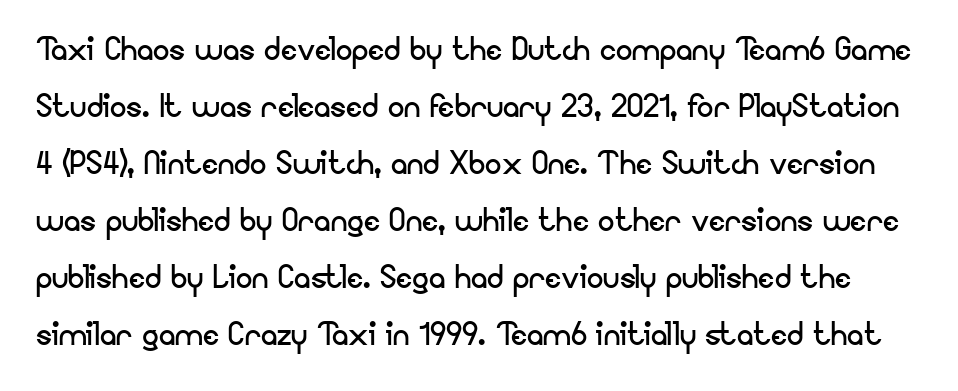
Q: Is the text bold? A: No.
Q: Is the text italic (slanted)? A: No, it is upright.
Q: Is the typeface a serif or a sans-serif typeface? A: Sans-serif.
Q: Is the text underlined? A: No.
Q: Is the spacing between letters normal or unusually wide? A: Normal.
Q: Is the spacing between lines tight, normal or loose? A: Normal.
Q: Width (condensed, normal, or wide)? A: Normal.
Q: Stroke contrast? A: Low.
Q: x-height? A: Small.
Q: Monospaced? A: No.
